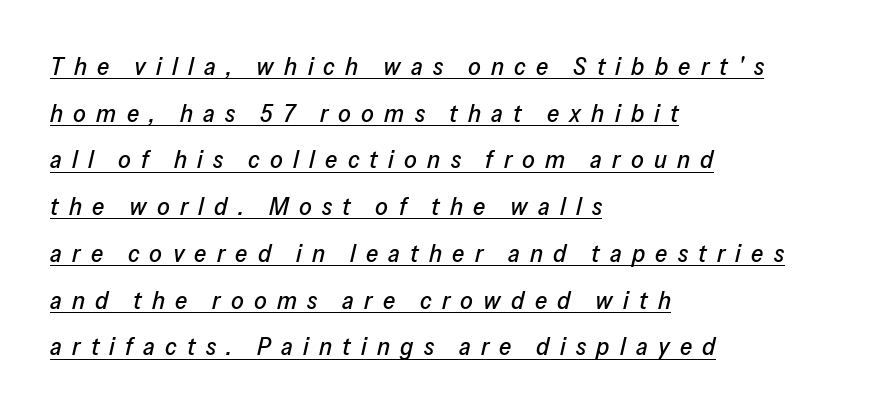
The image shows 25 px text type, italic (leaning right); set left-aligned, line spacing 1.87x, unusually wide letter spacing (+0.41 em), underlined.
